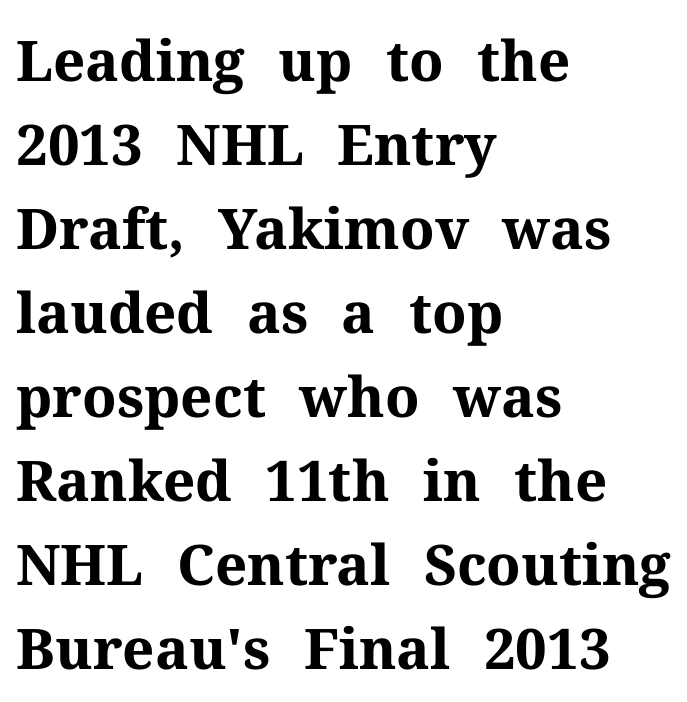
Character widths vary here, with narrow letters taking less room than wide ones. Italic: no, the glyphs are upright roman. The font is running at its bold setting. Underline: absent. Regular leading.
